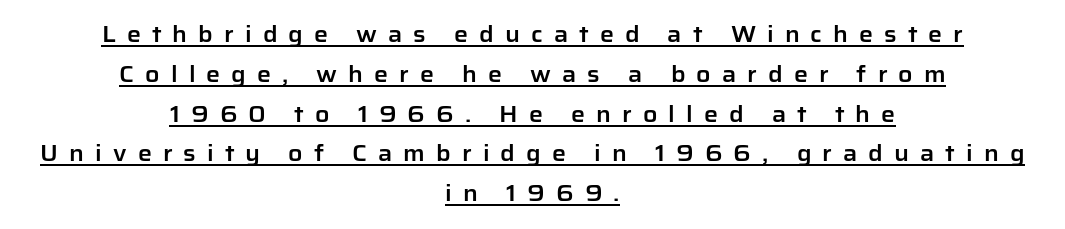
{"italic": "no", "underline": "yes", "align": "center", "line_spacing_ratio": 1.81, "letter_spacing": "wide", "letter_spacing_em": 0.5, "glyph_px": 22}
